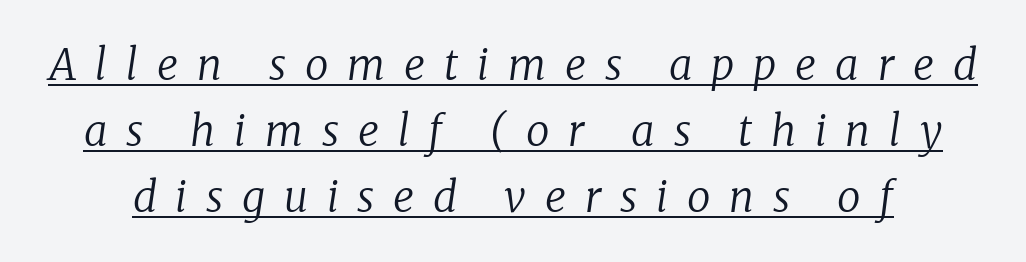
{"serif": "yes", "italic": "yes", "lean": "right", "slant_degrees": 8, "bold": "no", "weight": "regular", "width": "normal", "stroke_contrast": "low", "x_height": "medium", "monospaced": "no", "underline": "yes", "line_spacing": "normal", "line_spacing_ratio": 1.57, "letter_spacing": "wide", "letter_spacing_em": 0.45, "glyph_px": 42}
